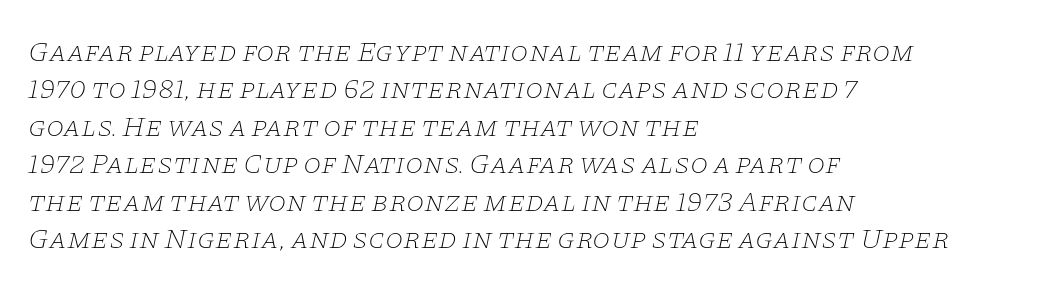
Compared with typical paragraphs, the rows here are spaced about the same. Proportional: the letters do not fall into vertical columns. Underline: absent. Each letter's strokes conclude with small projecting serifs. Posture: slanted.
